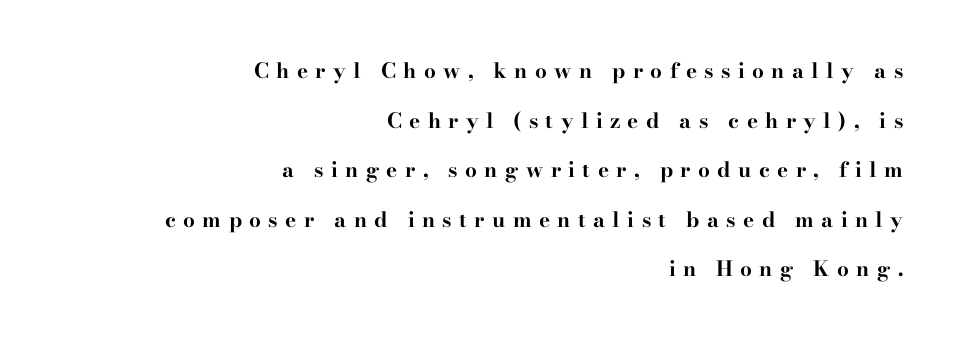
Q: Is the text bold? A: Yes.
Q: Is the text italic (slanted)? A: No, it is upright.
Q: Is the text underlined? A: No.
Q: How is the paragraph aligned? A: Right-aligned.
Q: Is the spacing between letters normal or unusually wide? A: Unusually wide.
Q: Is the spacing between lines tight, normal or loose? A: Loose.
